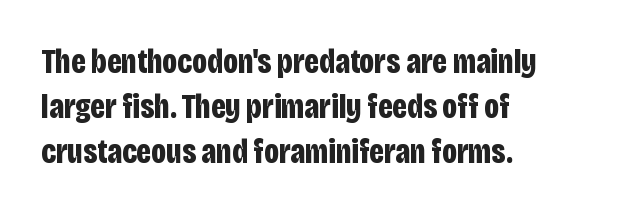
The image shows 34 px bold, condensed sans-serif type, upright; set left-aligned, normal line spacing (1.32x), normal letter spacing, not underlined; low stroke contrast and a large x-height.
